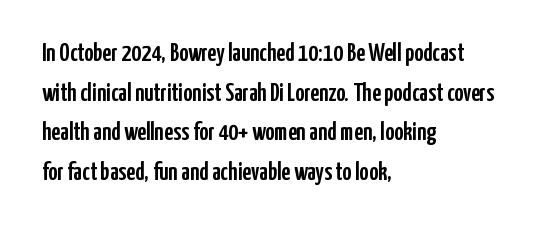
{"italic": "no", "underline": "no", "align": "left", "line_spacing": "normal", "line_spacing_ratio": 1.59, "letter_spacing": "normal", "letter_spacing_em": 0.0, "glyph_px": 25}
